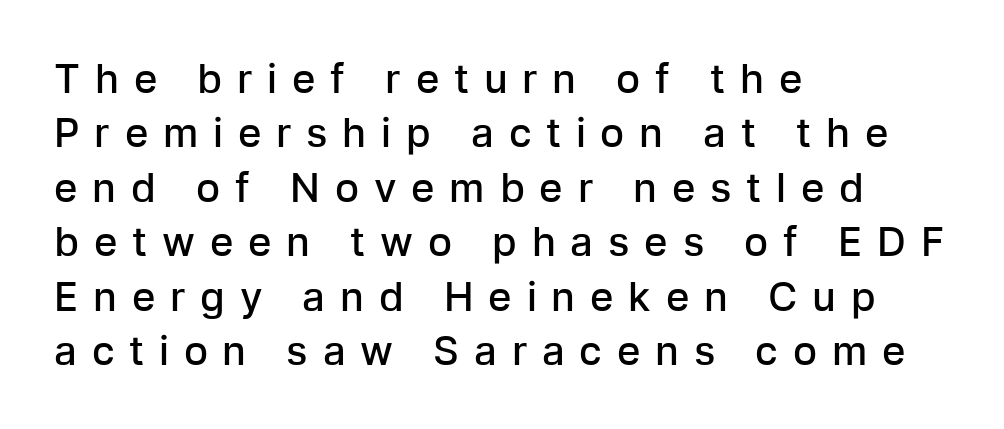
The rendering uses a moderate line-height, typical for paragraphs. The passage shown is semibold, sitting just below true bold. The rendering inserts visible extra space after every character. Do the characters align in a grid? No, the font is proportional.
